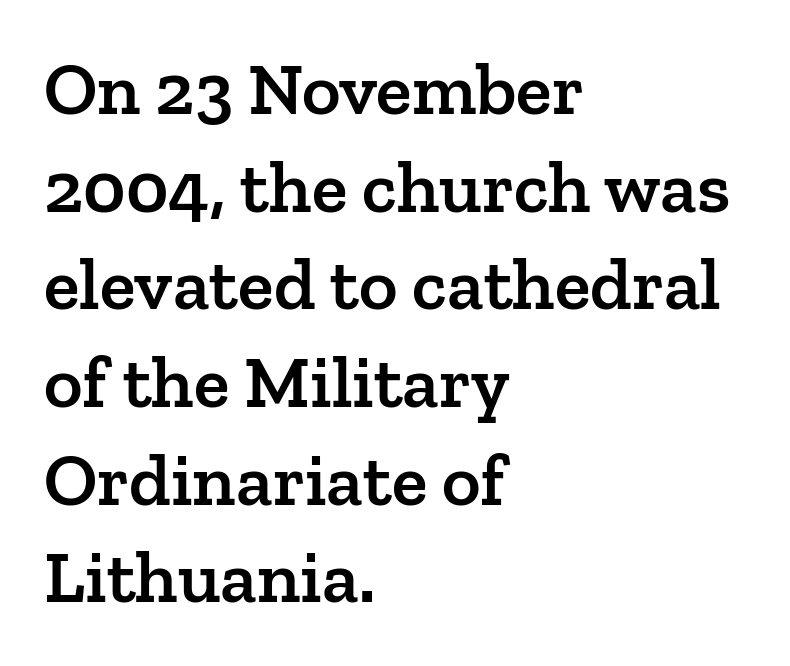
Notice how the stems are strictly vertical — no italics here. All the whitespace from short lines collects on the right. How would I describe the line gaps? Plain and ordinary. In terms of weight, the rendering is demibold, just under bold. Type style note: has serifs.
